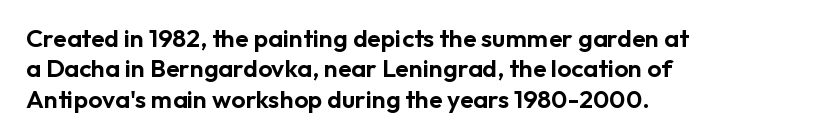
The typography opts for an upright posture over an oblique one. The letterforms sit shoulder to shoulder at normal distance. Compared with a centered layout, this one pins lines to the left instead. Descenders are the only things crossing below the line.
